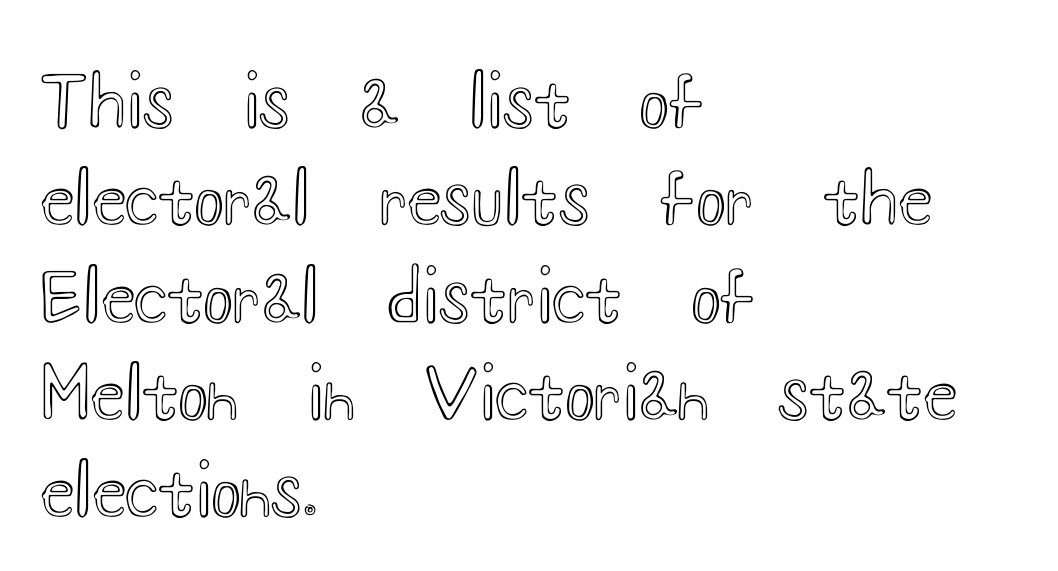
{"italic": "no", "width": "wide", "x_height": "small", "monospaced": "no", "underline": "no", "align": "left", "line_spacing": "normal", "line_spacing_ratio": 1.41, "letter_spacing": "normal", "letter_spacing_em": 0.0, "glyph_px": 69}
